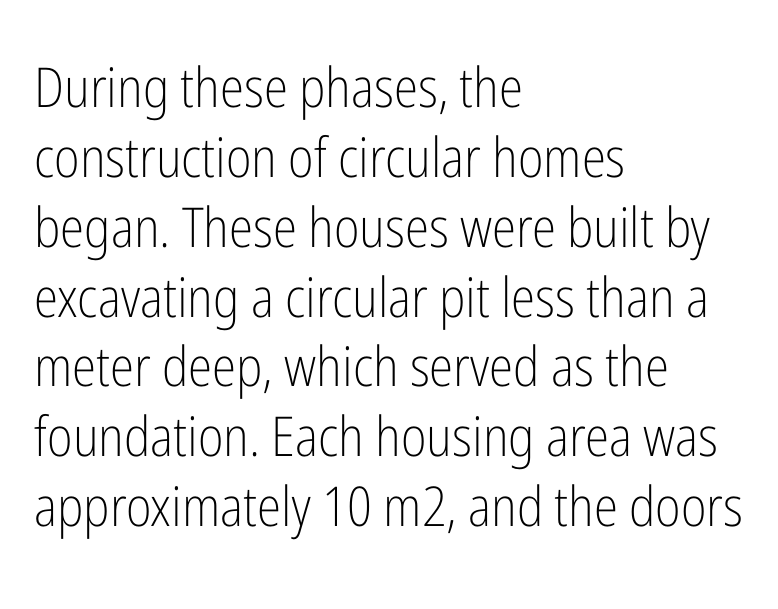
{"serif": "no", "italic": "no", "bold": "no", "weight": "light", "width": "condensed", "stroke_contrast": "low", "x_height": "medium", "monospaced": "no", "underline": "no", "align": "left", "line_spacing": "normal", "line_spacing_ratio": 1.27, "letter_spacing": "normal", "letter_spacing_em": 0.0, "glyph_px": 55}
